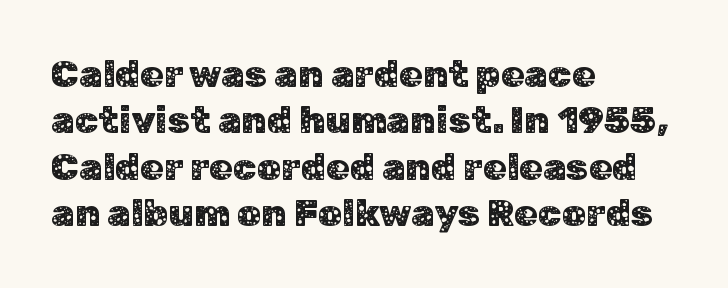
The specimen omits any rule beneath the text block's lines. Reading down the block, your eye returns to a fixed left position each line. The letters advance in unequal steps, a hallmark of proportional type. Observe the ordinary spacing: letters are neighbours, not strangers. Nope, not italic — everything's standing straight. This rendering employs a face without finishing strokes, i.e., a sans-serif.
